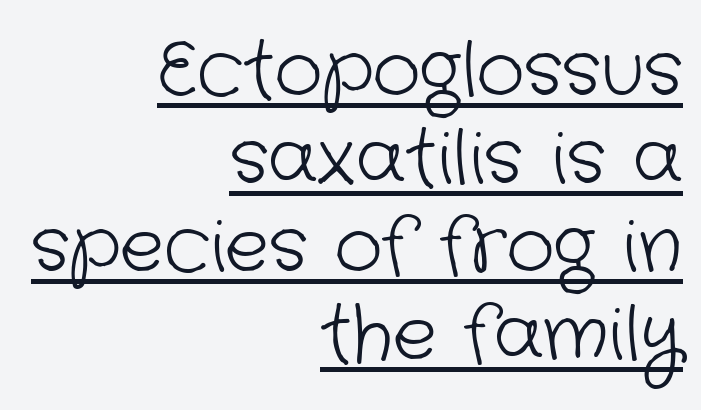
Stem width sits at or under what a default text font uses. The passage shown is underscored from start to finish. Is the letter spacing exaggerated? No — it looks like the ordinary default. Proportional: the letters do not fall into vertical columns. These lines are composed in type without serifs. This rendering uses right alignment, leaving the left contour irregular.
